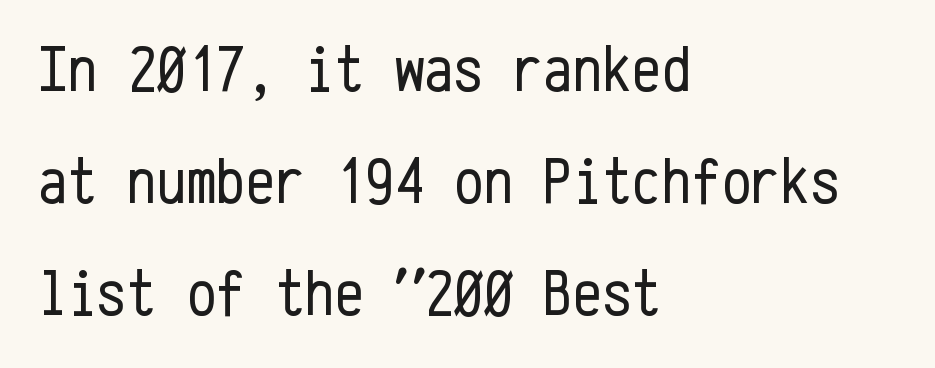
{"serif": "no", "italic": "no", "bold": "no", "weight": "regular", "width": "condensed", "stroke_contrast": "low", "x_height": "medium", "monospaced": "yes", "underline": "no", "align": "left", "line_spacing": "normal", "line_spacing_ratio": 1.7, "letter_spacing": "normal", "letter_spacing_em": 0.0, "glyph_px": 66}
